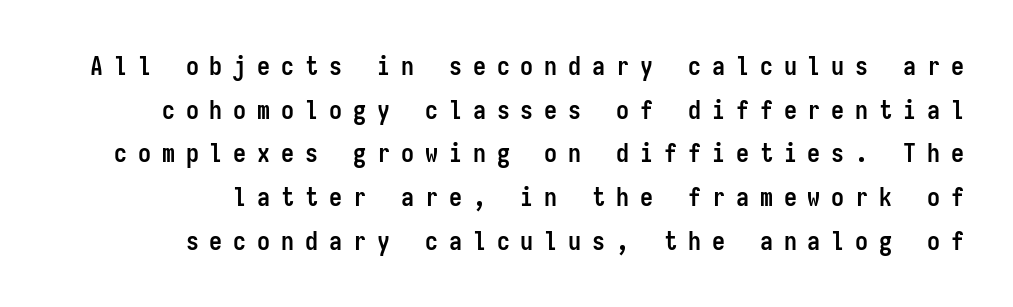
{"italic": "no", "bold": "yes", "underline": "no", "line_spacing": "normal", "line_spacing_ratio": 1.68, "letter_spacing": "wide", "letter_spacing_em": 0.42, "glyph_px": 26}
